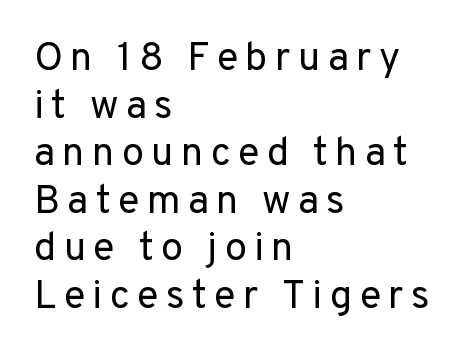
The image shows 40 px regular-weight sans-serif type, upright; set left-aligned, line spacing 1.19x, not underlined; low stroke contrast and a medium x-height.
